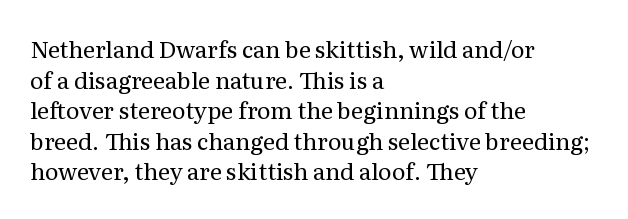
Q: Is the text bold? A: No.
Q: Is the text italic (slanted)? A: No, it is upright.
Q: Is the text underlined? A: No.
Q: How is the paragraph aligned? A: Left-aligned.
Q: Is the spacing between letters normal or unusually wide? A: Normal.
Q: Is the spacing between lines tight, normal or loose? A: Normal.
